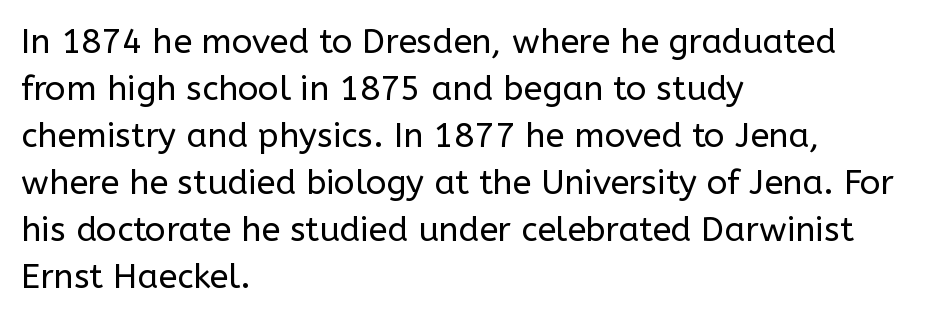
Normally led — the rows are evenly, conventionally spaced. The font is comparable to plain body text, perhaps lighter. You can tell it's not italic because the verticals are truly vertical. Each word holds together tightly as a unit, with standard inter-letter gaps. The rendering uses natural spacing where letterforms have individual widths.
